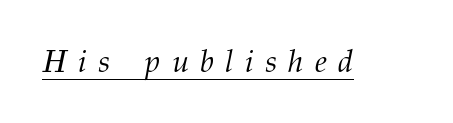
The image shows 31 px light serif type, italic (leaning right); set unusually wide letter spacing (+0.37 em), underlined; medium stroke contrast and a medium x-height.
